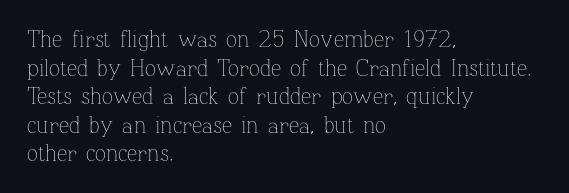
{"italic": "no", "bold": "no", "underline": "no", "align": "left", "line_spacing_ratio": 1.24, "letter_spacing": "normal", "letter_spacing_em": 0.0, "glyph_px": 23}
